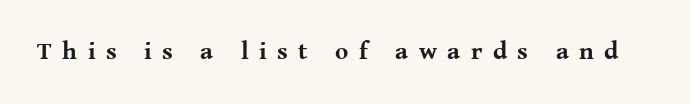
The image shows 25 px bold type, upright; set unusually wide letter spacing (+0.42 em), not underlined.
